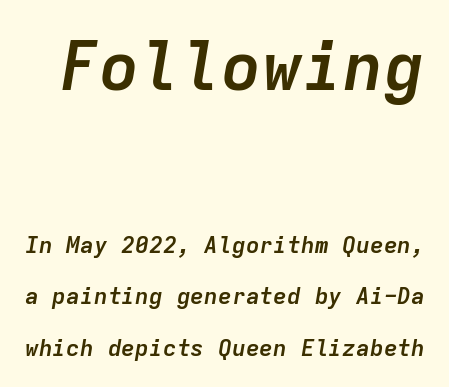
Q: Is the text bold? A: Yes.
Q: Is the text italic (slanted)? A: Yes, it leans right by about 9 degrees.
Q: Is the text underlined? A: No.
Q: Is the spacing between letters normal or unusually wide? A: Normal.
Q: Is the spacing between lines tight, normal or loose? A: Loose.
Q: Which block of text is set in a larger size, the first (top) or the second (bottom)? A: The first (top) one.
Q: Width (condensed, normal, or wide)? A: Normal.
Q: Stroke contrast? A: Low.
Q: x-height? A: Medium.
Q: Monospaced? A: Yes.
